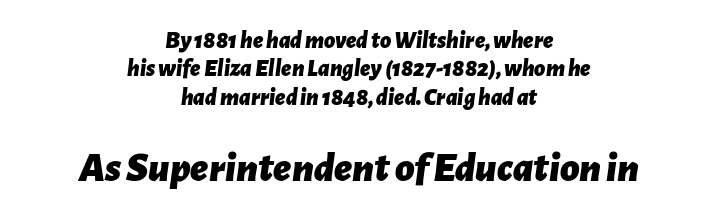
The image shows 42 px bold type, italic (leaning right); set centered, line spacing 1.18x, normal letter spacing, not underlined; the second (bottom) block is 1.75x larger; low stroke contrast and a medium x-height.
